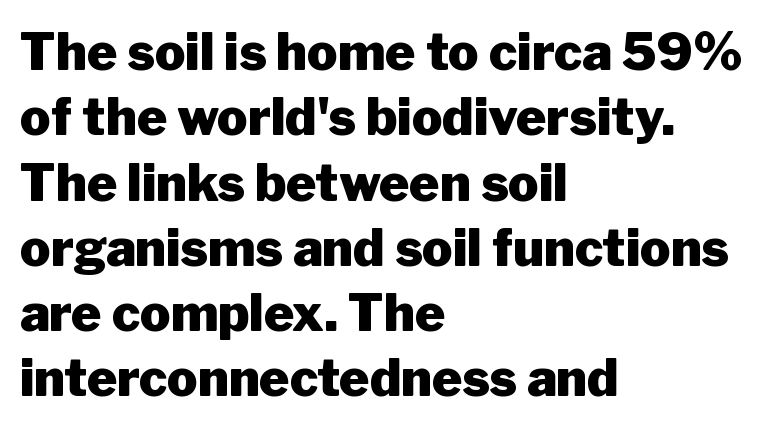
Q: Is the text bold? A: Yes.
Q: Is the text italic (slanted)? A: No, it is upright.
Q: Is the typeface a serif or a sans-serif typeface? A: Sans-serif.
Q: Is the text underlined? A: No.
Q: How is the paragraph aligned? A: Left-aligned.
Q: Is the spacing between letters normal or unusually wide? A: Normal.
Q: Is the spacing between lines tight, normal or loose? A: Normal.
Q: Width (condensed, normal, or wide)? A: Normal.
Q: Stroke contrast? A: Low.
Q: x-height? A: Medium.
Q: Monospaced? A: No.
